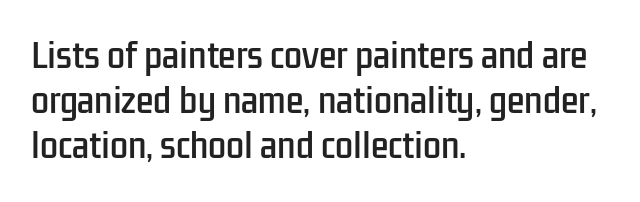
Q: Is the text italic (slanted)? A: No, it is upright.
Q: Is the typeface a serif or a sans-serif typeface? A: Sans-serif.
Q: Is the text underlined? A: No.
Q: How is the paragraph aligned? A: Left-aligned.
Q: Is the spacing between letters normal or unusually wide? A: Normal.
Q: Is the spacing between lines tight, normal or loose? A: Normal.
Q: Width (condensed, normal, or wide)? A: Condensed.
Q: Stroke contrast? A: Low.
Q: x-height? A: Medium.
Q: Monospaced? A: No.
